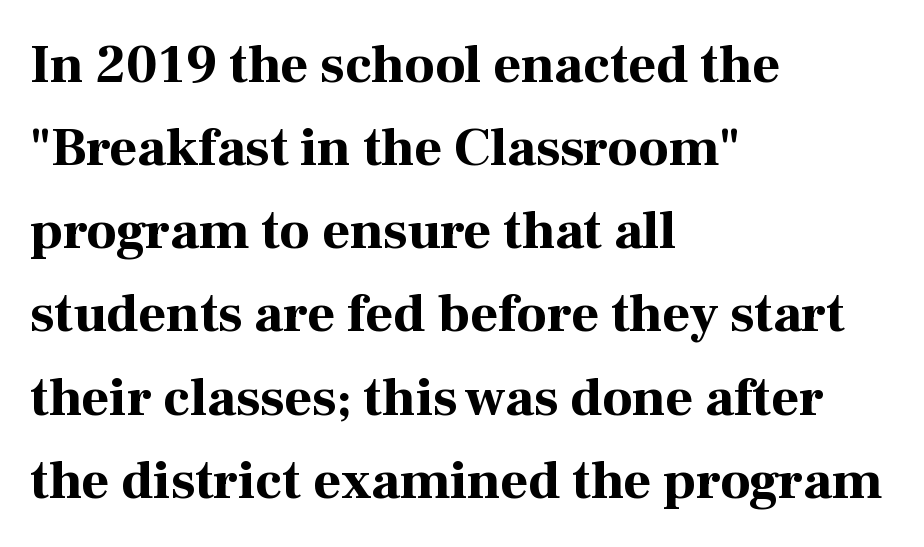
Typeset ragged right — the left edge is the straight one. Each word holds together tightly as a unit, with standard inter-letter gaps. These lines are composed in type with serifs. No italicization has been applied; the sample stays upright. Successive baselines arrive at the customary interval.
